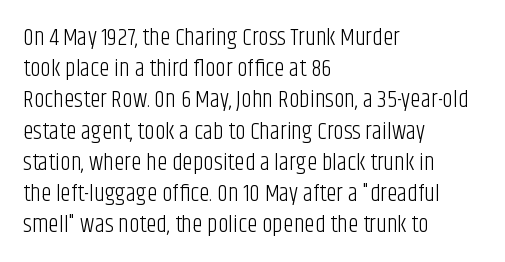
The ragged edge is on the right, which tells us the setting is flush left. The passage shown is not underscored anywhere. These lines were composed using upright roman letters. This sample uses plain, unmodified letter spacing. Reading down the column, the eye jumps a familiar distance to each next line.
